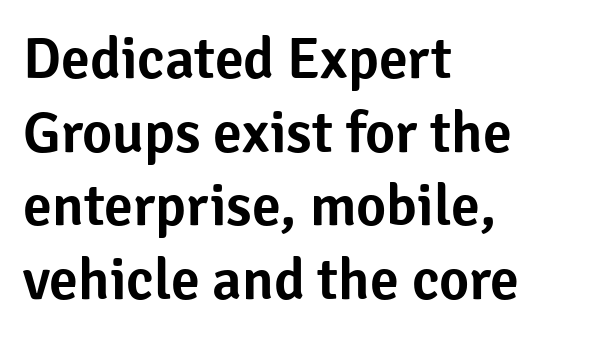
Layout note: lines flush left. Is the letter spacing exaggerated? No — it looks like the ordinary default. The string is rendered with underlining switched off. The passage shown stacks its lines at a standard gap. Note: no serifs on the glyphs.
